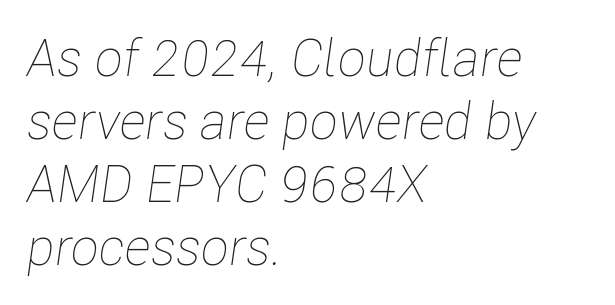
Caption: standard tracking, unaltered. The baseline area is clear. You could not count columns in this text — the font is proportionally spaced. The typography opts for an oblique posture over an upright one. Stroke mass is kept to a normal reading level or below. Casual observation: everything's shoved over to the left.
